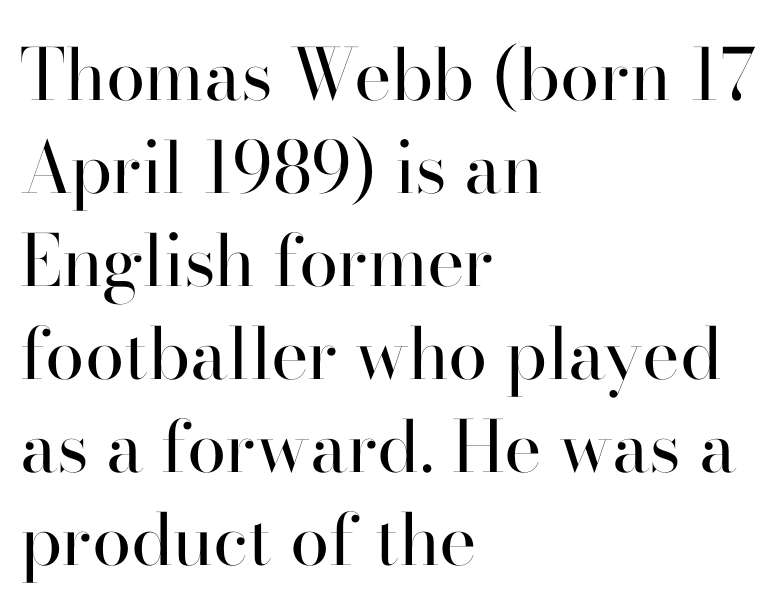
{"serif": "yes", "italic": "no", "bold": "no", "weight": "regular", "width": "normal", "stroke_contrast": "high", "x_height": "small", "monospaced": "no", "underline": "no", "align": "left", "line_spacing": "normal", "line_spacing_ratio": 1.31, "letter_spacing": "normal", "letter_spacing_em": 0.0, "glyph_px": 71}
